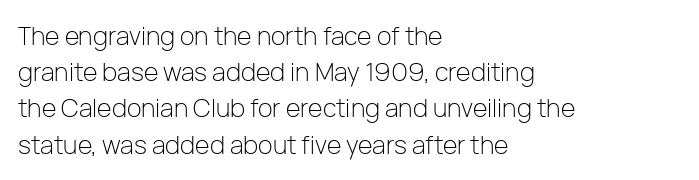
Q: Is the text bold? A: No.
Q: Is the text italic (slanted)? A: No, it is upright.
Q: Is the text underlined? A: No.
Q: How is the paragraph aligned? A: Left-aligned.
Q: Is the spacing between letters normal or unusually wide? A: Normal.
Q: Is the spacing between lines tight, normal or loose? A: Normal.
